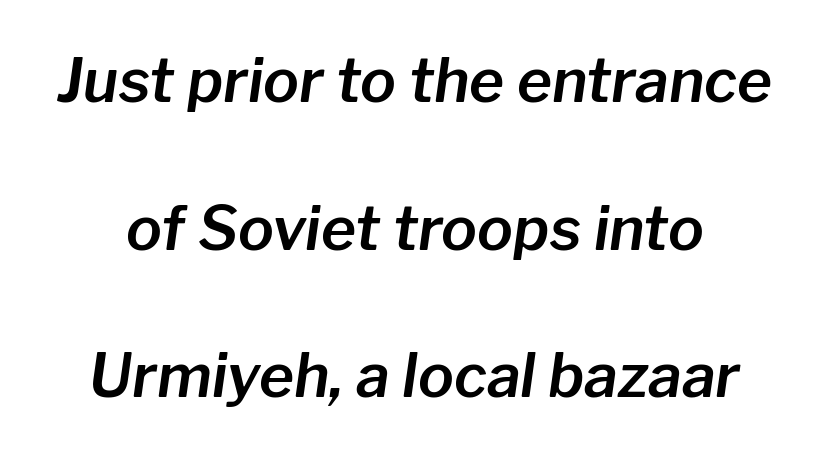
The image shows 60 px text type, italic (leaning right); set loose line spacing (2.46x), normal letter spacing, not underlined; low stroke contrast and a medium x-height.
